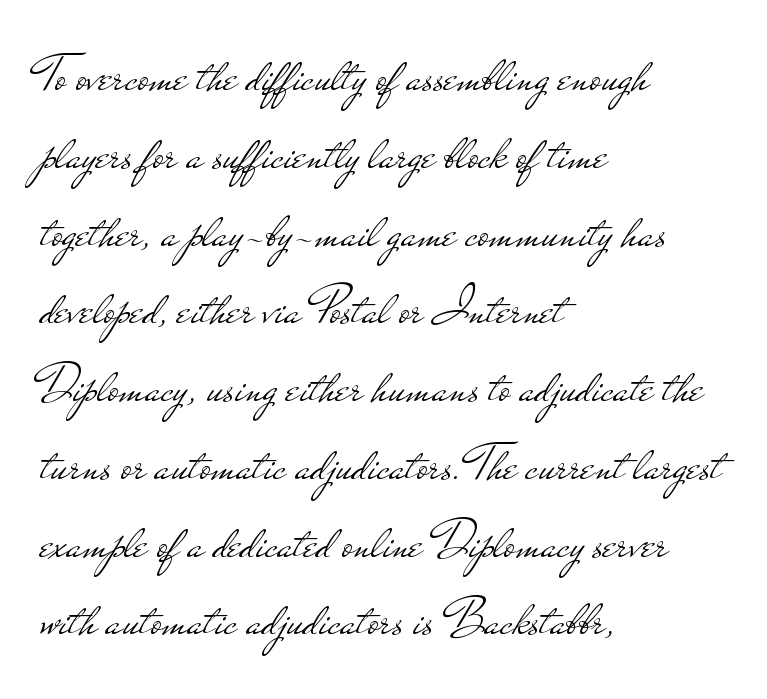
Q: Is the text bold? A: No.
Q: Is the text italic (slanted)? A: Yes.
Q: Is the typeface a serif or a sans-serif typeface? A: Sans-serif.
Q: Is the text underlined? A: No.
Q: How is the paragraph aligned? A: Left-aligned.
Q: Is the spacing between letters normal or unusually wide? A: Normal.
Q: Is the spacing between lines tight, normal or loose? A: Normal.
Q: Width (condensed, normal, or wide)? A: Wide.
Q: Stroke contrast? A: Low.
Q: x-height? A: Small.
Q: Monospaced? A: No.
